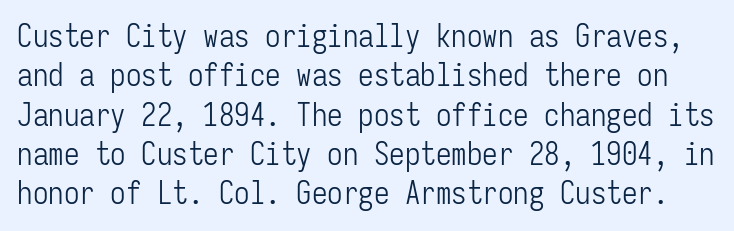
If you drew a line through each stem, it would be perfectly vertical. Has an underline been added? It has not. Students, observe: this is what conventionally led text looks like. Compared with typical body copy, the letter spacing here is the same.
